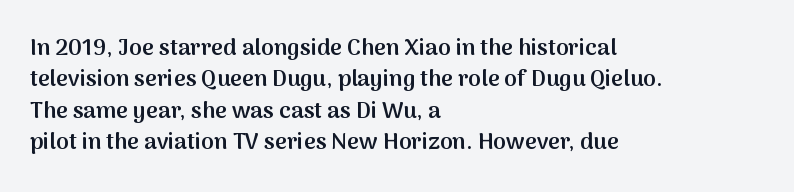
Type without underlining. Compared with an ordinary text face, these strokes are moderately heavier — a semibold. A typesetter would call this zero additional tracking. The vertical gap from one line to the next is medium.
